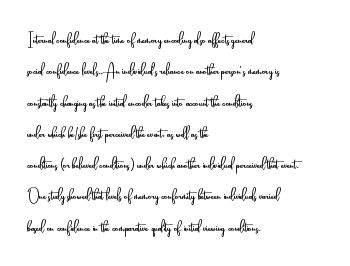
Honestly, the row spacing looks completely unremarkable. These lines keep a tight, regular rhythm from letter to letter. These lines stack with their left ends in a neat column.
